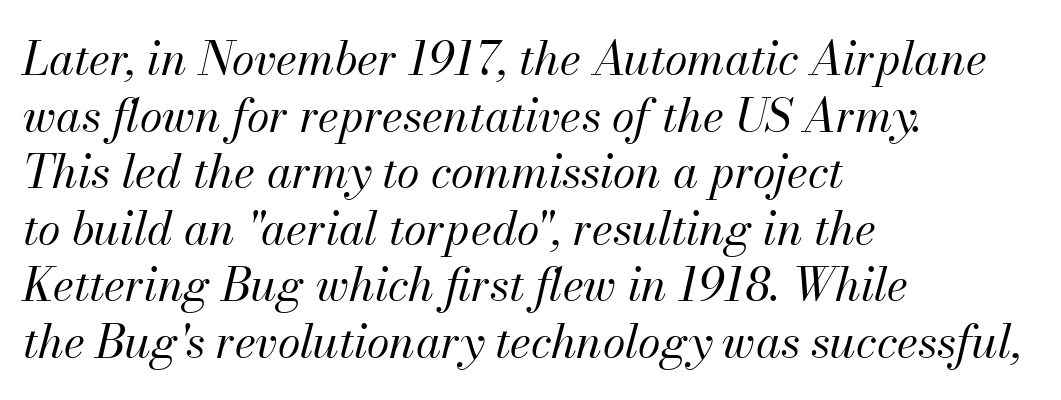
{"italic": "yes", "lean": "right", "slant_degrees": 13, "bold": "no", "weight": "regular", "width": "normal", "stroke_contrast": "medium", "x_height": "small", "monospaced": "no", "underline": "no", "align": "left", "line_spacing_ratio": 1.23, "letter_spacing": "normal", "letter_spacing_em": 0.0, "glyph_px": 46}
